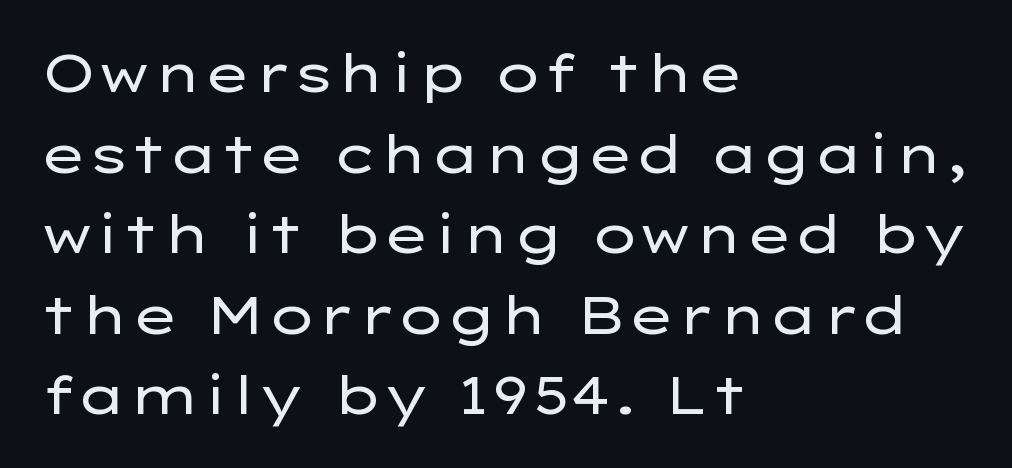
Q: Is the text bold? A: No.
Q: Is the text italic (slanted)? A: No, it is upright.
Q: Is the typeface a serif or a sans-serif typeface? A: Sans-serif.
Q: Is the text underlined? A: No.
Q: How is the paragraph aligned? A: Left-aligned.
Q: Is the spacing between letters normal or unusually wide? A: Normal.
Q: Is the spacing between lines tight, normal or loose? A: Normal.
Q: Width (condensed, normal, or wide)? A: Wide.
Q: Stroke contrast? A: Low.
Q: x-height? A: Medium.
Q: Monospaced? A: No.
